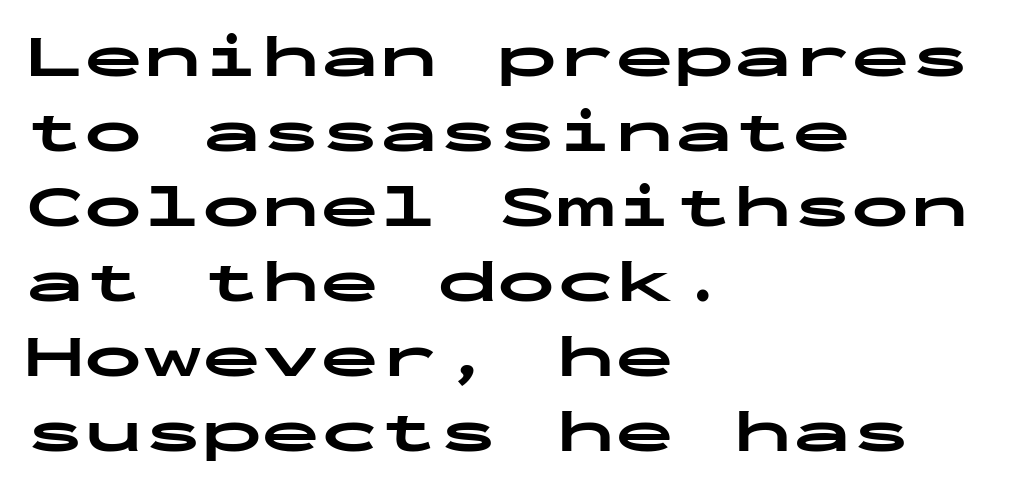
Q: Is the text bold? A: Yes.
Q: Is the text italic (slanted)? A: No, it is upright.
Q: Is the typeface a serif or a sans-serif typeface? A: Sans-serif.
Q: Is the text underlined? A: No.
Q: How is the paragraph aligned? A: Left-aligned.
Q: Is the spacing between letters normal or unusually wide? A: Normal.
Q: Is the spacing between lines tight, normal or loose? A: Normal.
Q: Width (condensed, normal, or wide)? A: Wide.
Q: Stroke contrast? A: Low.
Q: x-height? A: Medium.
Q: Monospaced? A: Yes.
